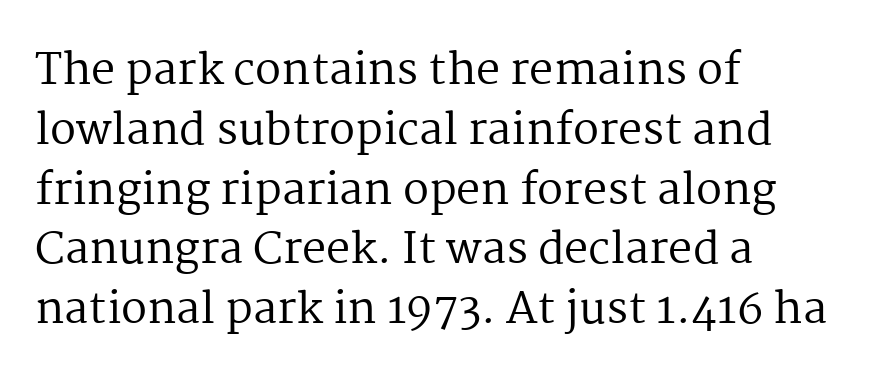
The image shows 43 px regular-weight serif type, upright; set left-aligned, normal line spacing (1.39x), normal letter spacing, not underlined; medium stroke contrast and a medium x-height.
